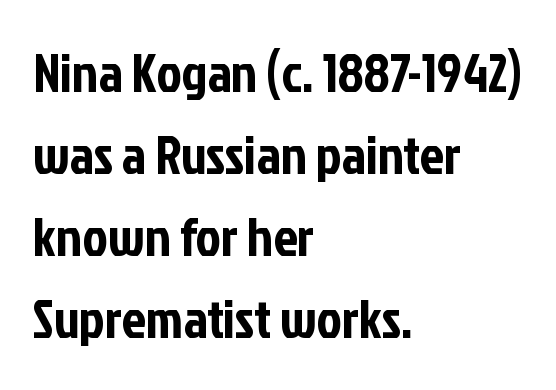
The image shows 54 px condensed sans-serif type, upright; set left-aligned, normal line spacing (1.52x), normal letter spacing, not underlined; low stroke contrast and a medium x-height.
